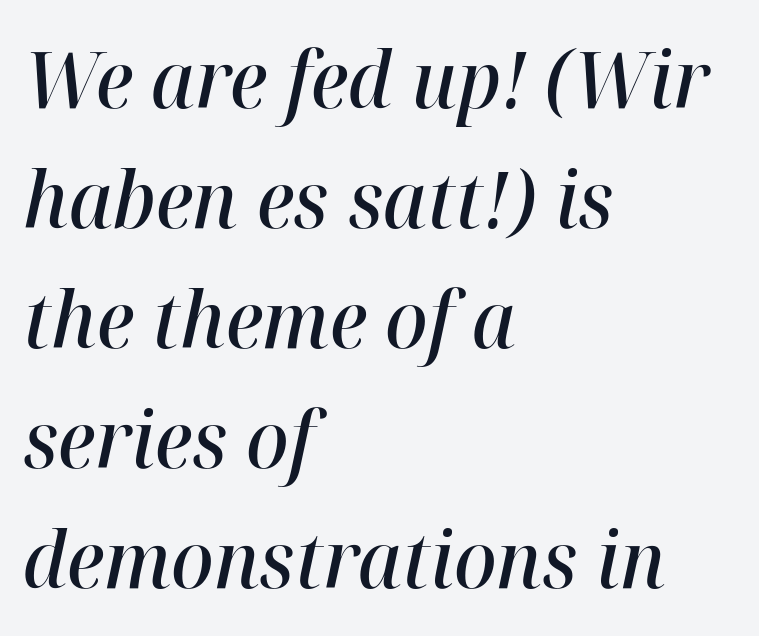
Italic? Definitely — the glyphs are oblique. The words here are not underlined. The rendering uses a moderate line-height, typical for paragraphs. These lines carry some extra weight — a demibold, not a full bold. How are the letters spaced? Ordinarily, with no added tracking.
